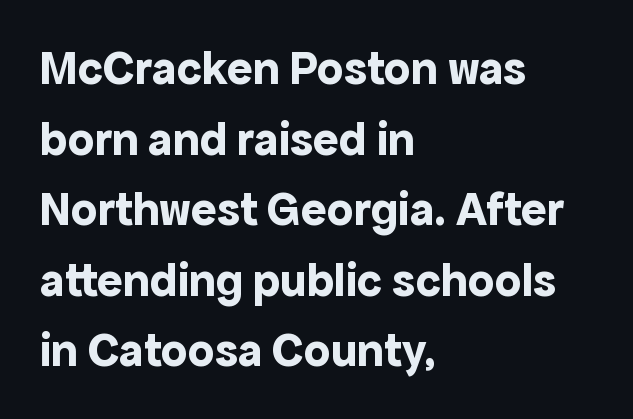
Q: Is the text bold? A: Yes.
Q: Is the text italic (slanted)? A: No, it is upright.
Q: Is the typeface a serif or a sans-serif typeface? A: Sans-serif.
Q: Is the text underlined? A: No.
Q: How is the paragraph aligned? A: Left-aligned.
Q: Is the spacing between letters normal or unusually wide? A: Normal.
Q: Is the spacing between lines tight, normal or loose? A: Normal.
Q: Width (condensed, normal, or wide)? A: Normal.
Q: x-height? A: Medium.
Q: Monospaced? A: No.
